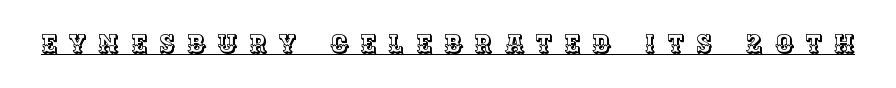
Q: Is the text italic (slanted)? A: No, it is upright.
Q: Is the text underlined? A: Yes.
Q: Is the spacing between letters normal or unusually wide? A: Unusually wide.
